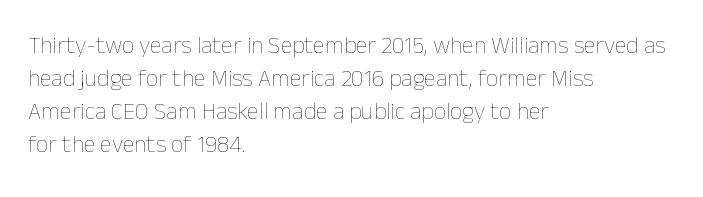
Q: Is the text bold? A: No.
Q: Is the text italic (slanted)? A: No, it is upright.
Q: Is the text underlined? A: No.
Q: How is the paragraph aligned? A: Left-aligned.
Q: Is the spacing between letters normal or unusually wide? A: Normal.
Q: Is the spacing between lines tight, normal or loose? A: Normal.
